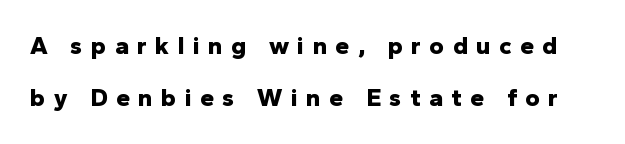
The tracking reads as deliberately expanded to a designer's eye. The leading is generous, giving the passage an open texture. Ascenders rise straight up at ninety degrees. A dark, heavy texture on the line: the type is bold.
